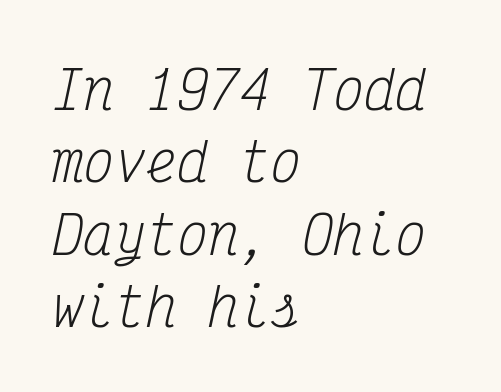
The letterforms sit at book weight or below. How are the letters spaced? Ordinarily, with no added tracking. What kind of face is this? One with serifs. The passage is arranged the way most books set body copy — flush left. The designer left line spacing at the default. Would a proofreader flag this as italicized? Yes.
